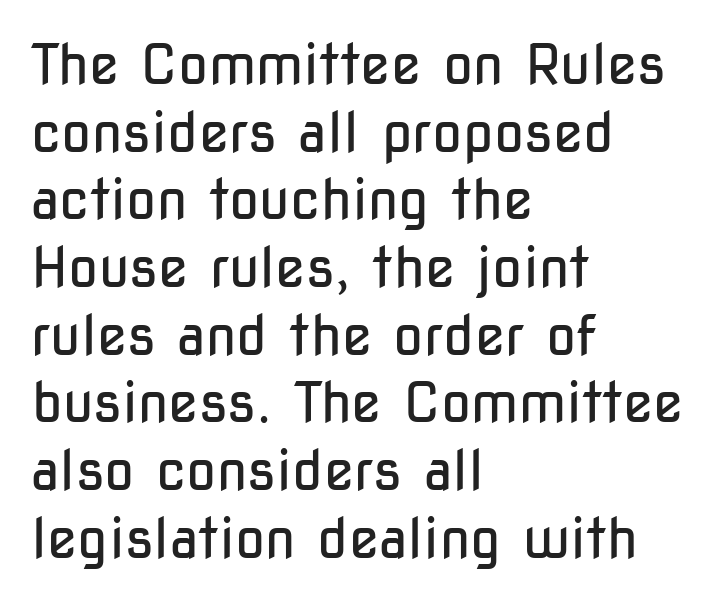
Q: Is the text bold? A: No.
Q: Is the text italic (slanted)? A: No, it is upright.
Q: Is the typeface a serif or a sans-serif typeface? A: Sans-serif.
Q: Is the text underlined? A: No.
Q: How is the paragraph aligned? A: Left-aligned.
Q: Is the spacing between letters normal or unusually wide? A: Normal.
Q: Width (condensed, normal, or wide)? A: Condensed.
Q: Stroke contrast? A: Low.
Q: x-height? A: Medium.
Q: Monospaced? A: No.
